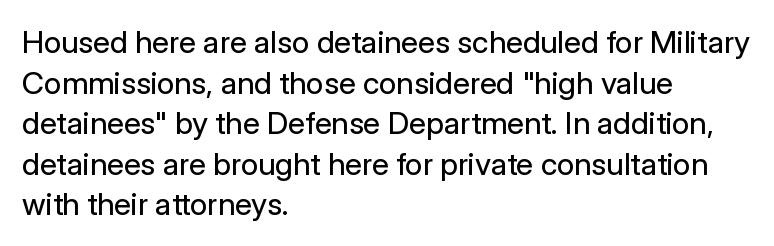
The image shows 31 px regular-weight sans-serif type, upright; set left-aligned, normal line spacing (1.31x), normal letter spacing, not underlined; low stroke contrast and a medium x-height.
